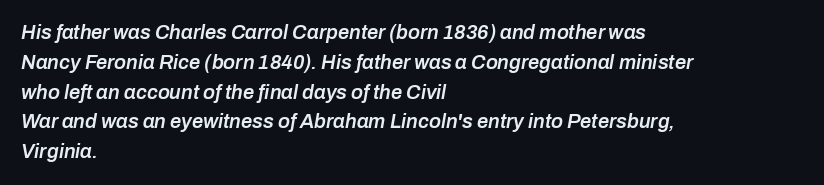
Stems and bowls a touch heavier than normal — semibold. Leftover space on each line is placed entirely after the last word. Nothing unusual about the tracking: characters are spaced as the font intends. The rows are spaced the way most documents space them. Slanted lettering throughout. The string is rendered with underlining switched off.
